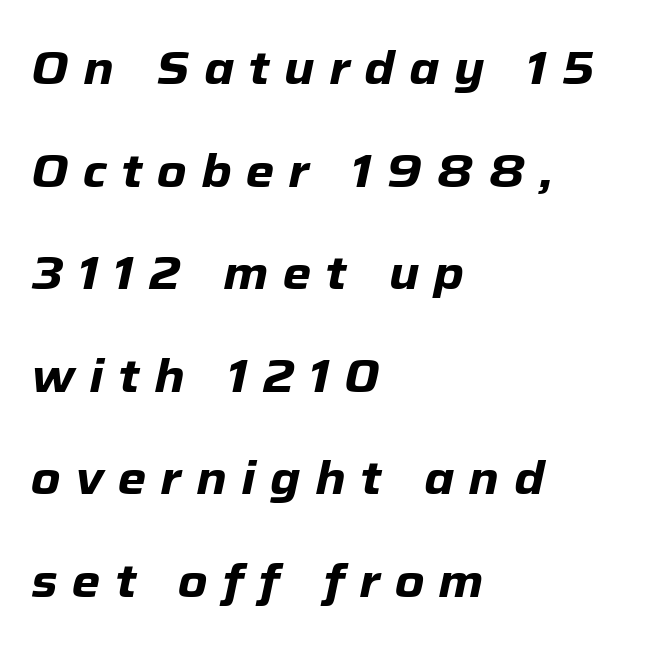
{"italic": "yes", "lean": "right", "slant_degrees": 12, "bold": "yes", "weight": "heavy", "width": "normal", "stroke_contrast": "low", "x_height": "medium", "monospaced": "no", "underline": "no", "align": "left", "line_spacing": "loose", "line_spacing_ratio": 2.23, "letter_spacing": "wide", "letter_spacing_em": 0.31, "glyph_px": 46}
